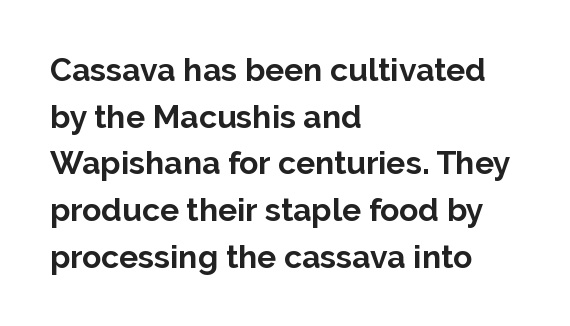
The image shows 32 px bold sans-serif type, upright; set left-aligned, normal line spacing (1.46x), normal letter spacing, not underlined; low stroke contrast and a medium x-height.
